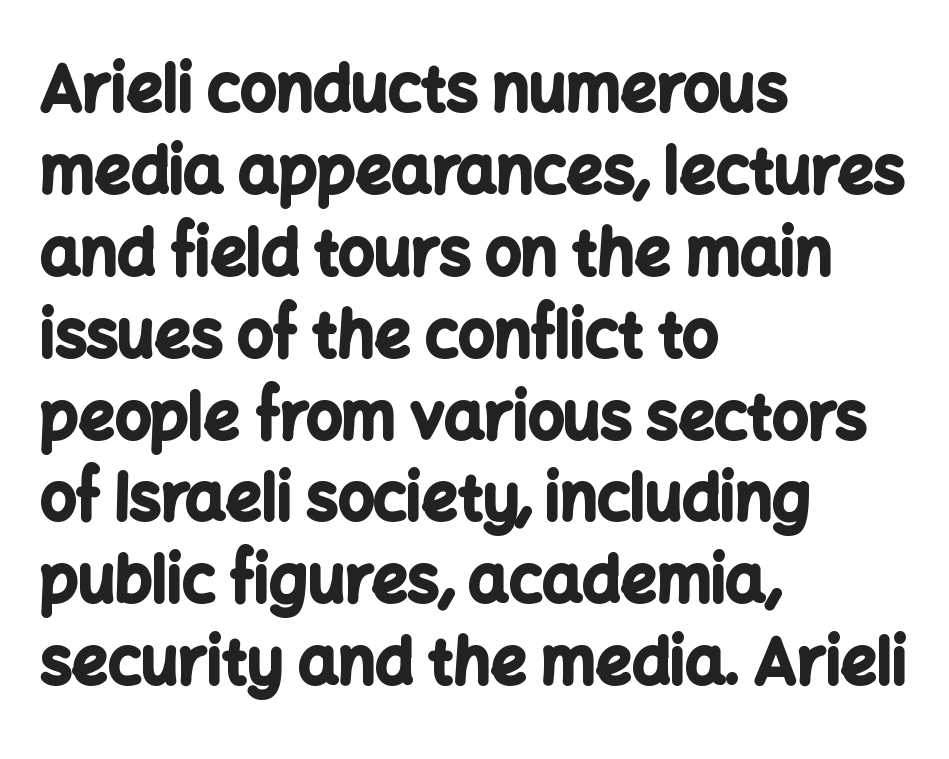
Here the designer chose a conventional face with non-uniform glyph widths. What weight is shown? A full bold with thick strokes. Teacher's note: observe the even left margin — that is flush-left alignment. Short note: letters normally spaced.
